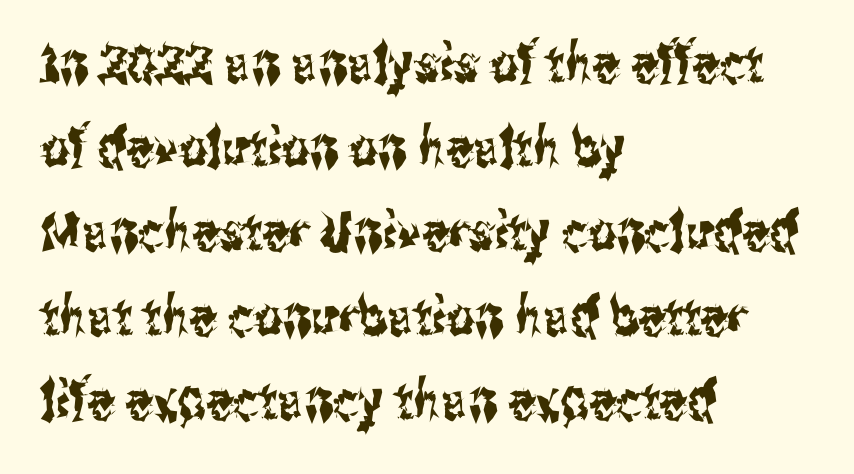
Q: Is the text italic (slanted)? A: No, it is upright.
Q: Is the typeface a serif or a sans-serif typeface? A: Sans-serif.
Q: Is the text underlined? A: No.
Q: How is the paragraph aligned? A: Left-aligned.
Q: Is the spacing between letters normal or unusually wide? A: Normal.
Q: Is the spacing between lines tight, normal or loose? A: Normal.
Q: Width (condensed, normal, or wide)? A: Condensed.
Q: Stroke contrast? A: Medium.
Q: x-height? A: Medium.
Q: Monospaced? A: No.
